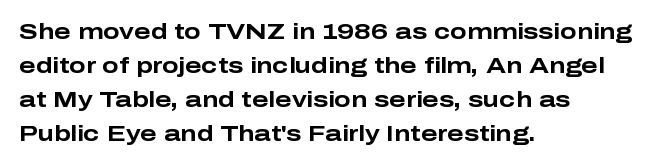
The lettering holds an erect, upright posture throughout. No word sits above an underline. Thick stems and heavy bowls — unmistakably bold. How are the letters spaced? Ordinarily, with no added tracking. Line beginnings align vertically; line endings do not.
